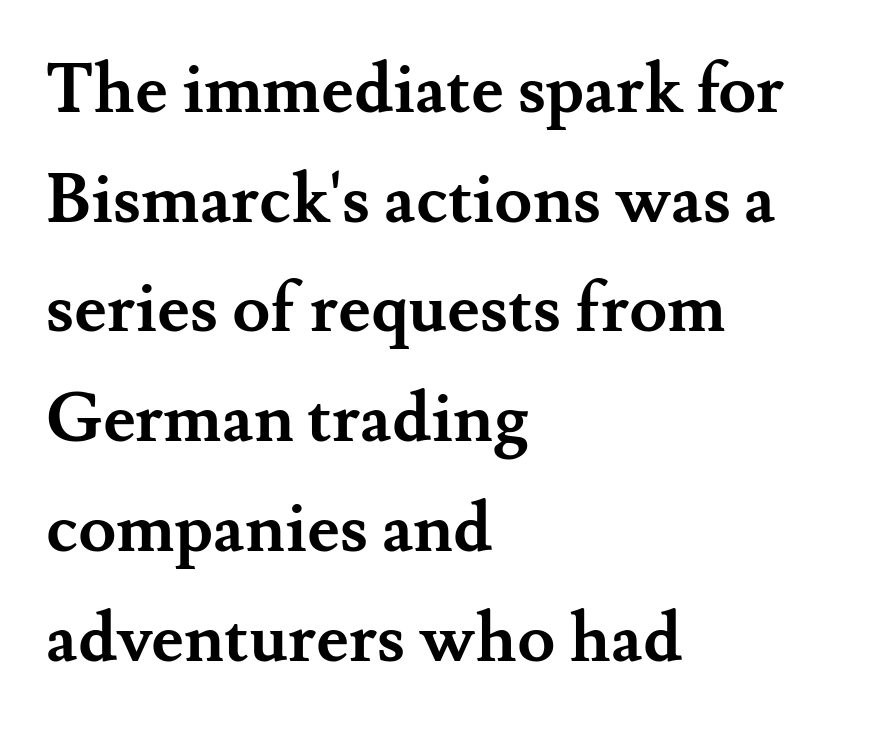
The image shows 69 px semibold serif type, upright; set left-aligned, normal line spacing (1.59x), normal letter spacing, not underlined; medium stroke contrast and a small x-height.
